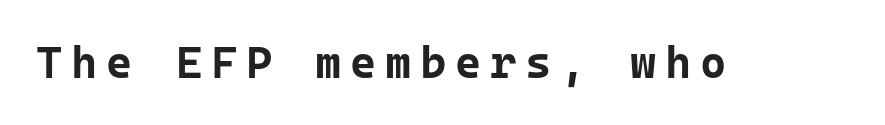
The image shows 45 px bold sans-serif type, upright, monospaced; set not underlined; low stroke contrast and a medium x-height.
